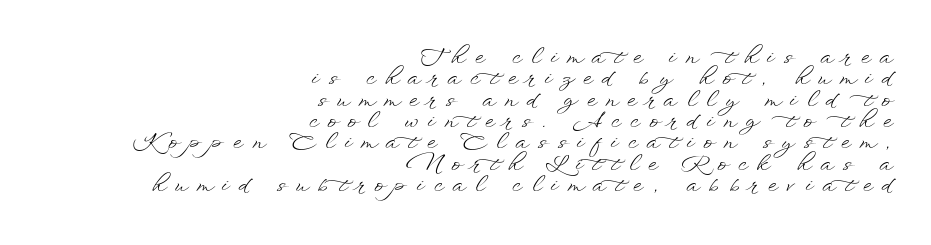
The image shows 22 px text type; set right-aligned, tight line spacing (0.97x), unusually wide letter spacing (+0.45 em), not underlined.
